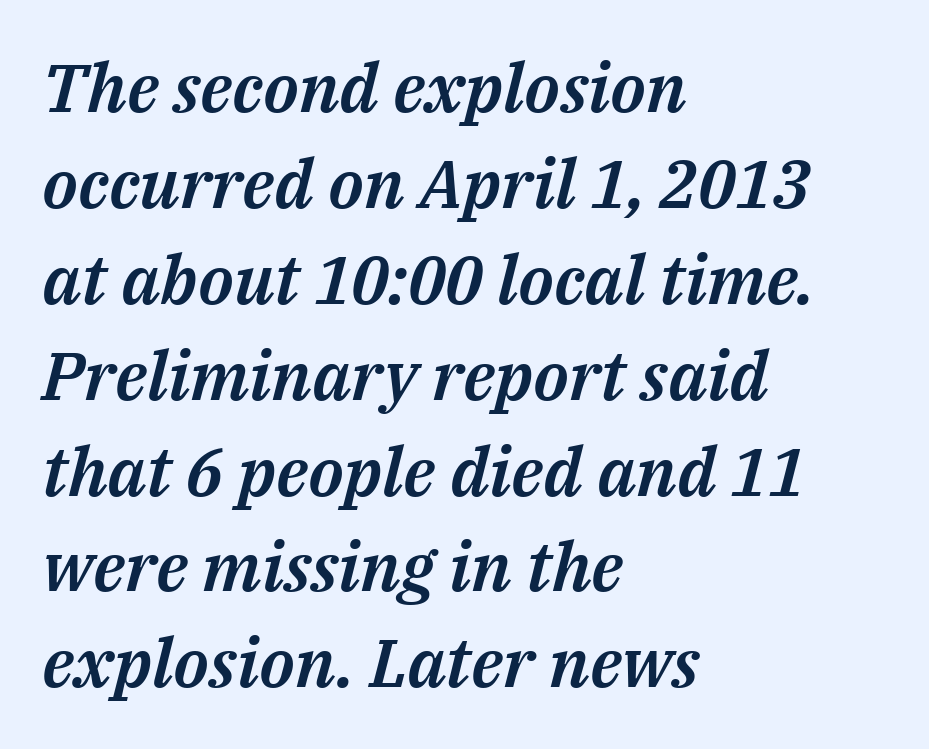
The image shows 68 px text type, italic (leaning right); set left-aligned, normal line spacing (1.41x), normal letter spacing, not underlined; medium stroke contrast and a medium x-height.
